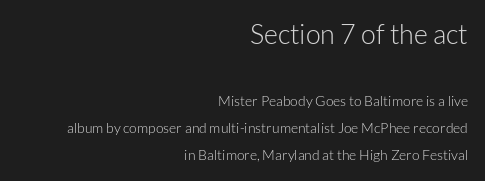
Q: Is the text bold? A: No.
Q: Is the text italic (slanted)? A: No, it is upright.
Q: Is the text underlined? A: No.
Q: How is the paragraph aligned? A: Right-aligned.
Q: Is the spacing between letters normal or unusually wide? A: Normal.
Q: Is the spacing between lines tight, normal or loose? A: Loose.
Q: Which block of text is set in a larger size, the first (top) or the second (bottom)? A: The first (top) one.
